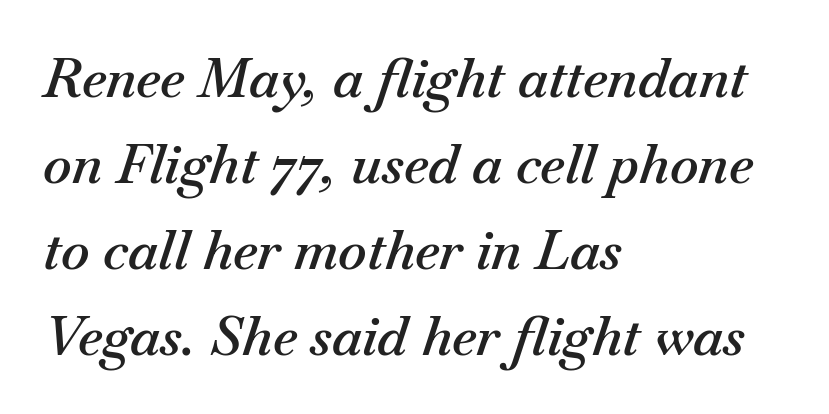
{"italic": "yes", "lean": "right", "slant_degrees": 18, "bold": "semi", "weight": "semibold", "width": "normal", "stroke_contrast": "medium", "x_height": "small", "monospaced": "no", "underline": "no", "align": "left", "line_spacing": "normal", "line_spacing_ratio": 1.59, "letter_spacing": "normal", "letter_spacing_em": 0.0, "glyph_px": 54}
